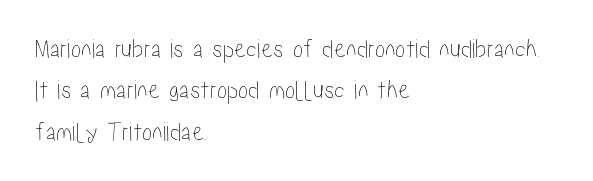
Q: Is the text italic (slanted)? A: No, it is upright.
Q: Is the text underlined? A: No.
Q: How is the paragraph aligned? A: Left-aligned.
Q: Is the spacing between letters normal or unusually wide? A: Normal.
Q: Is the spacing between lines tight, normal or loose? A: Normal.
